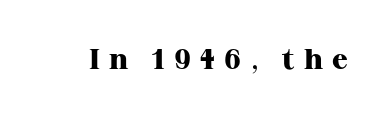
Posture: vertical. Inter-character spacing is expanded well beyond the font's built-in metrics. The baseline area is clear. Spacing verdict: proportional, widths tailored to each character. In terms of weight, the rendering is a true, heavy bold.
